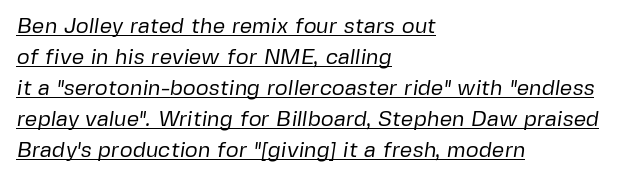
{"bold": "no", "underline": "yes", "align": "left", "line_spacing": "normal", "line_spacing_ratio": 1.41, "letter_spacing": "normal", "letter_spacing_em": 0.0, "glyph_px": 22}
